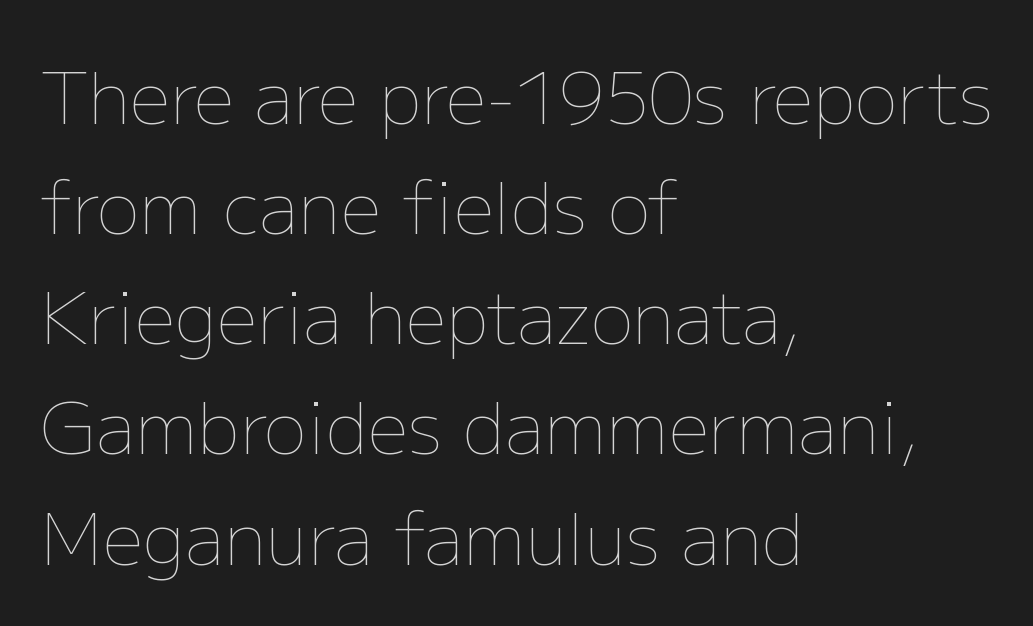
Q: Is the text bold? A: No.
Q: Is the text italic (slanted)? A: No, it is upright.
Q: Is the text underlined? A: No.
Q: How is the paragraph aligned? A: Left-aligned.
Q: Is the spacing between letters normal or unusually wide? A: Normal.
Q: Is the spacing between lines tight, normal or loose? A: Normal.
Q: Width (condensed, normal, or wide)? A: Normal.
Q: Stroke contrast? A: Low.
Q: x-height? A: Medium.
Q: Monospaced? A: No.
